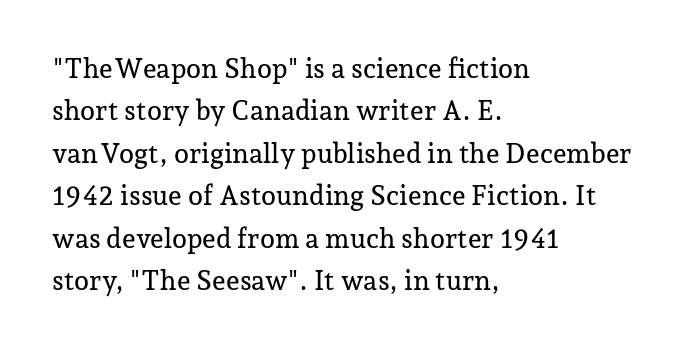
{"italic": "no", "underline": "no", "align": "left", "line_spacing": "normal", "line_spacing_ratio": 1.57, "letter_spacing": "normal", "letter_spacing_em": 0.0, "glyph_px": 27}
